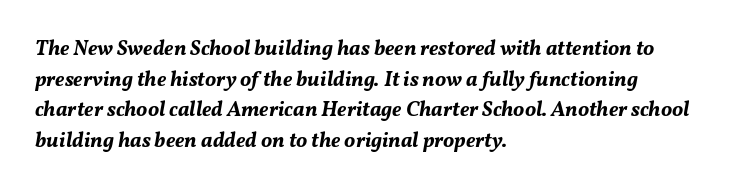
The image shows 21 px bold type, italic (leaning right); set left-aligned, normal line spacing (1.46x), normal letter spacing, not underlined.
